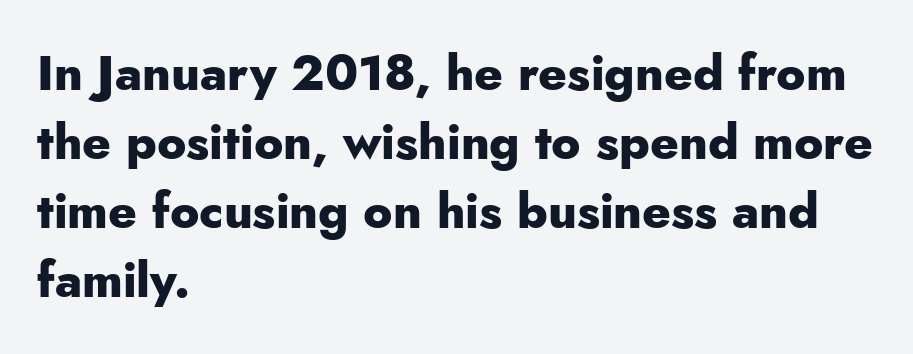
{"serif": "no", "italic": "no", "bold": "yes", "weight": "heavy", "width": "normal", "stroke_contrast": "low", "x_height": "small", "monospaced": "no", "underline": "no", "align": "left", "line_spacing": "normal", "line_spacing_ratio": 1.41, "letter_spacing": "normal", "letter_spacing_em": 0.0, "glyph_px": 49}
